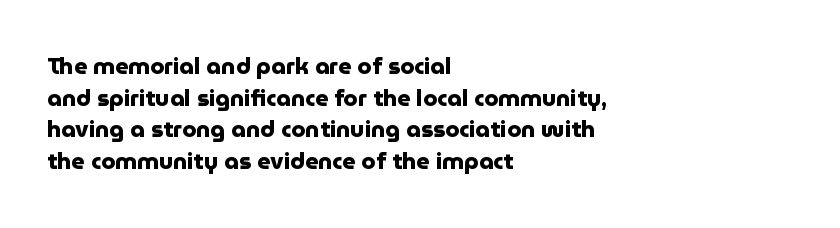
The image shows 23 px bold type, upright; set left-aligned, normal line spacing (1.38x), normal letter spacing, not underlined.
